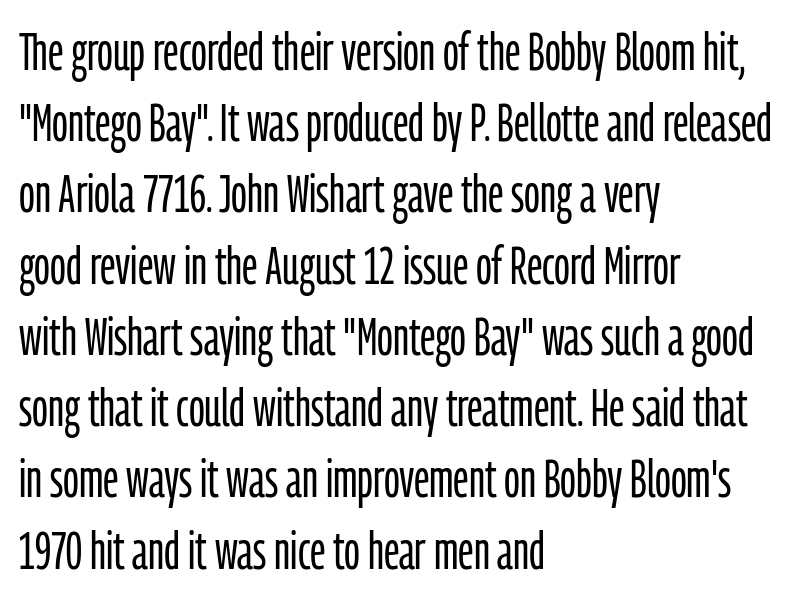
{"serif": "no", "italic": "no", "bold": "no", "weight": "light", "width": "condensed", "stroke_contrast": "low", "x_height": "medium", "monospaced": "no", "underline": "no", "align": "left", "line_spacing": "normal", "line_spacing_ratio": 1.37, "letter_spacing": "normal", "letter_spacing_em": 0.0, "glyph_px": 52}
